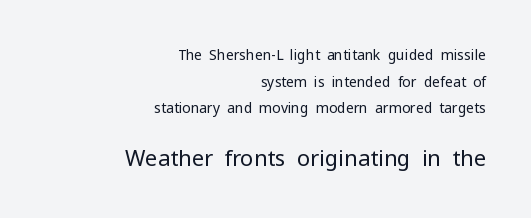
The font is comparable to plain body text, perhaps lighter. Lines of text with bare space underneath. The face used here is rendered with its standard letterfit. The paragraph has a hard right edge and a soft left edge.
